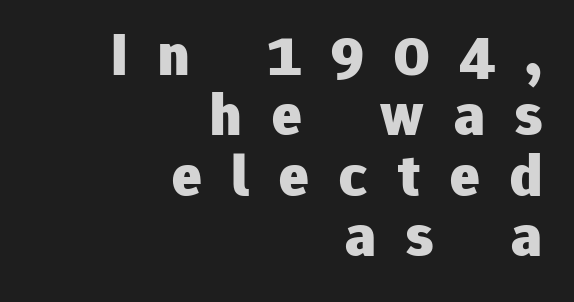
Q: Is the text bold? A: Yes.
Q: Is the text italic (slanted)? A: No, it is upright.
Q: Is the typeface a serif or a sans-serif typeface? A: Sans-serif.
Q: Is the text underlined? A: No.
Q: How is the paragraph aligned? A: Right-aligned.
Q: Is the spacing between letters normal or unusually wide? A: Unusually wide.
Q: Is the spacing between lines tight, normal or loose? A: Tight.
Q: Width (condensed, normal, or wide)? A: Normal.
Q: Stroke contrast? A: Low.
Q: x-height? A: Medium.
Q: Monospaced? A: No.
